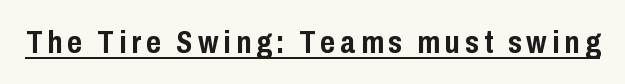
The image shows 32 px semibold, condensed sans-serif type, upright; set underlined; low stroke contrast and a medium x-height.
